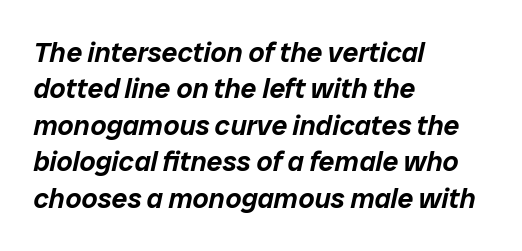
{"italic": "yes", "lean": "right", "slant_degrees": 12, "width": "normal", "stroke_contrast": "low", "x_height": "medium", "monospaced": "no", "underline": "no", "align": "left", "line_spacing": "normal", "line_spacing_ratio": 1.3, "letter_spacing": "normal", "letter_spacing_em": 0.0, "glyph_px": 28}
